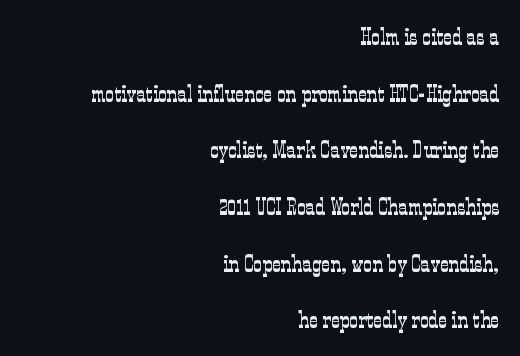
{"italic": "no", "bold": "no", "underline": "no", "align": "right", "line_spacing": "loose", "line_spacing_ratio": 2.36, "letter_spacing": "normal", "letter_spacing_em": 0.0, "glyph_px": 24}
